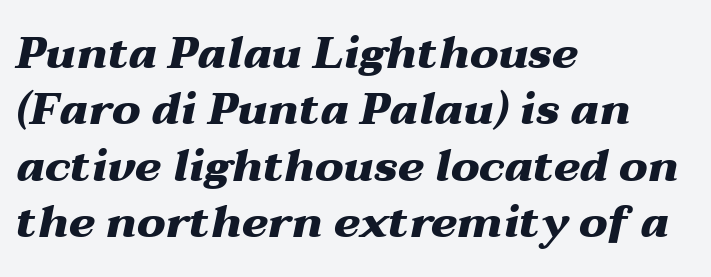
{"italic": "yes", "lean": "right", "slant_degrees": 12, "bold": "yes", "weight": "heavy", "width": "wide", "stroke_contrast": "medium", "x_height": "medium", "monospaced": "no", "underline": "no", "align": "left", "line_spacing": "normal", "line_spacing_ratio": 1.28, "letter_spacing": "normal", "letter_spacing_em": 0.0, "glyph_px": 44}
